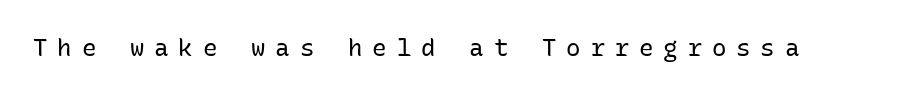
{"italic": "no", "bold": "no", "underline": "no", "letter_spacing": "wide", "letter_spacing_em": 0.41, "glyph_px": 24}
